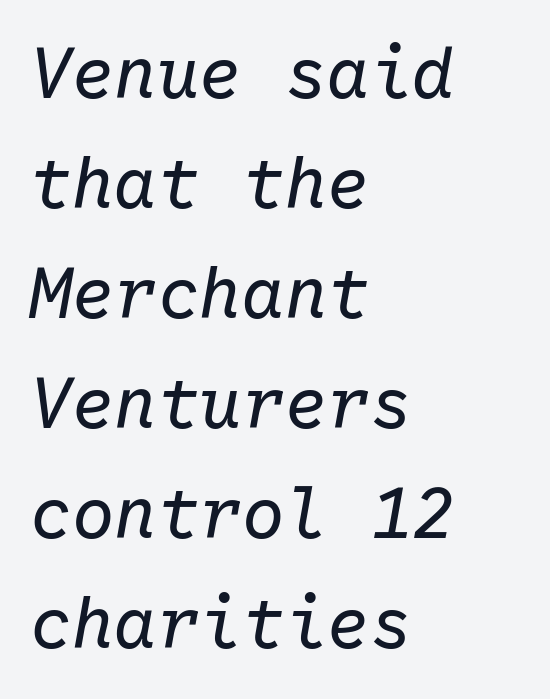
Q: Is the text bold? A: No.
Q: Is the text italic (slanted)? A: Yes, it leans right by about 10 degrees.
Q: Is the text underlined? A: No.
Q: How is the paragraph aligned? A: Left-aligned.
Q: Is the spacing between letters normal or unusually wide? A: Normal.
Q: Is the spacing between lines tight, normal or loose? A: Normal.
Q: Width (condensed, normal, or wide)? A: Normal.
Q: Stroke contrast? A: Low.
Q: x-height? A: Medium.
Q: Monospaced? A: Yes.
